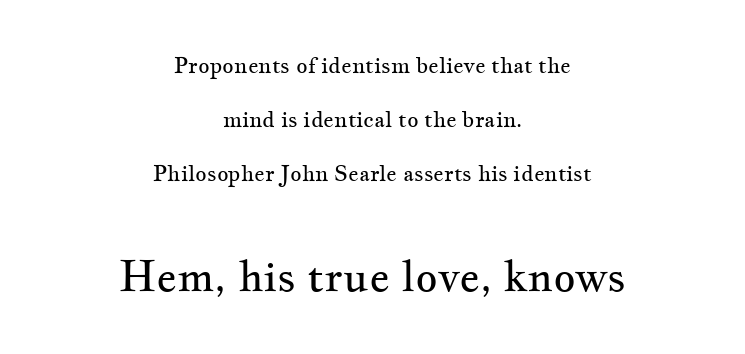
{"serif": "yes", "italic": "no", "bold": "no", "weight": "regular", "width": "wide", "stroke_contrast": "medium", "x_height": "small", "monospaced": "no", "underline": "no", "align": "center", "line_spacing": "loose", "line_spacing_ratio": 2.46, "letter_spacing": "normal", "letter_spacing_em": 0.0, "larger_block": "second", "size_ratio": 1.95, "glyph_px": 43}
